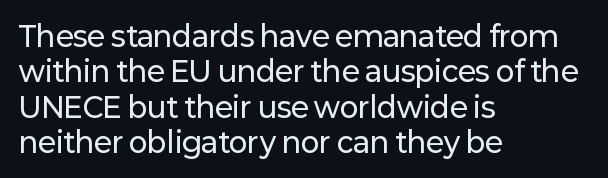
These lines are rendered in a variable-pitch font. Beneath every word, the page is bare. Vertically, the passage feels balanced, rows spaced as you'd expect. The characters display no serif detailing; their extremities are plain. The gaps between neighbouring characters are ordinary and unremarkable.
